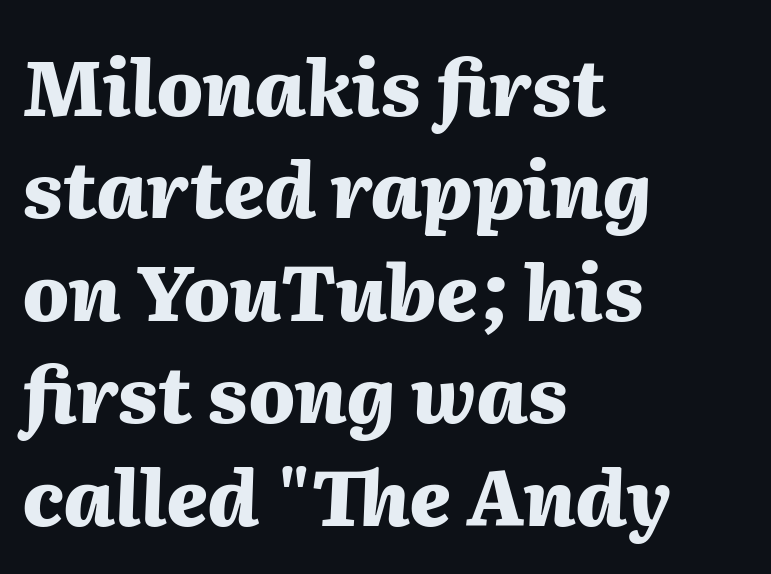
The image shows 77 px heavy type, italic (leaning right); set left-aligned, normal line spacing (1.33x), normal letter spacing, not underlined; medium stroke contrast and a medium x-height.
